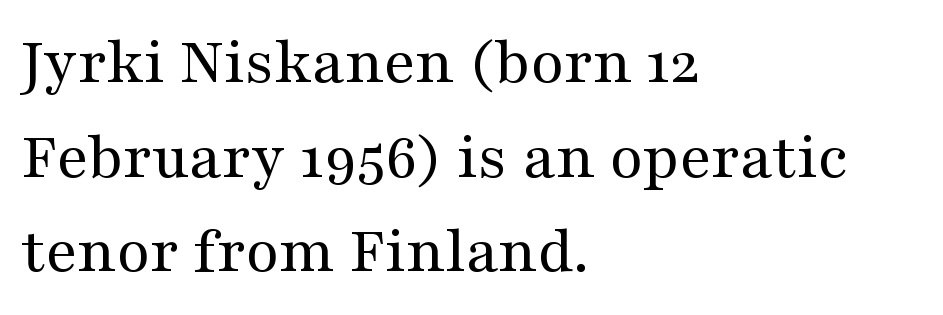
{"serif": "yes", "italic": "no", "bold": "no", "weight": "regular", "width": "wide", "stroke_contrast": "medium", "x_height": "medium", "monospaced": "no", "underline": "no", "align": "left", "line_spacing": "normal", "line_spacing_ratio": 1.39, "letter_spacing": "normal", "letter_spacing_em": 0.0, "glyph_px": 68}
